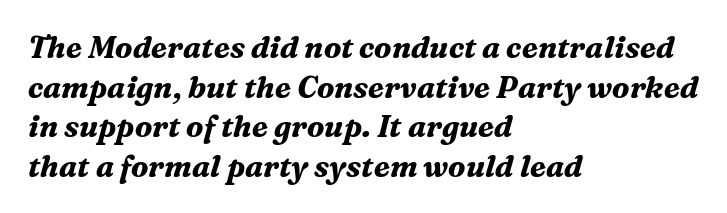
Q: Is the text bold? A: Yes.
Q: Is the text italic (slanted)? A: Yes, it leans right by about 16 degrees.
Q: Is the typeface a serif or a sans-serif typeface? A: Serif.
Q: Is the text underlined? A: No.
Q: How is the paragraph aligned? A: Left-aligned.
Q: Is the spacing between letters normal or unusually wide? A: Normal.
Q: Is the spacing between lines tight, normal or loose? A: Normal.
Q: Width (condensed, normal, or wide)? A: Normal.
Q: Stroke contrast? A: Medium.
Q: x-height? A: Medium.
Q: Monospaced? A: No.
